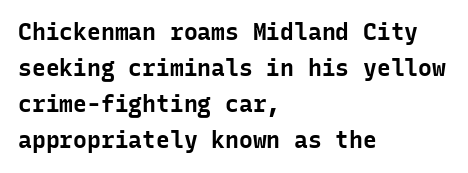
{"italic": "no", "bold": "yes", "underline": "no", "align": "left", "line_spacing": "normal", "line_spacing_ratio": 1.57, "letter_spacing": "normal", "letter_spacing_em": 0.0, "glyph_px": 23}
